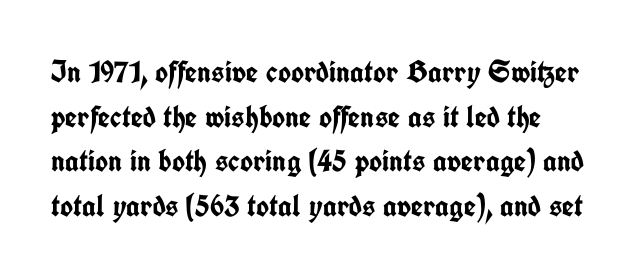
Summary of vertical rhythm: regular, with standard interline spacing. Look at the stroke-to-counter ratio: heavy, a bold. Varying glyph widths throughout — classic text-font behaviour. Compared with typical body copy, the letter spacing here is the same. When letters stand straight like this, we call the style roman or upright.
